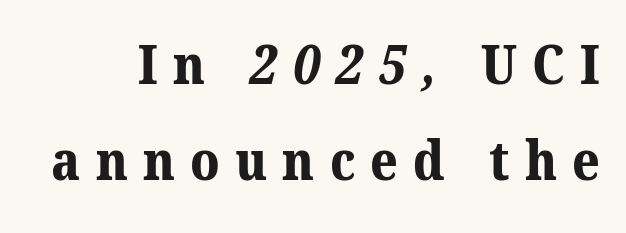
{"serif": "yes", "bold": "yes", "weight": "bold", "width": "normal", "stroke_contrast": "medium", "x_height": "medium", "monospaced": "no", "underline": "no", "line_spacing_ratio": 1.77, "letter_spacing": "wide", "letter_spacing_em": 0.28, "glyph_px": 54}
